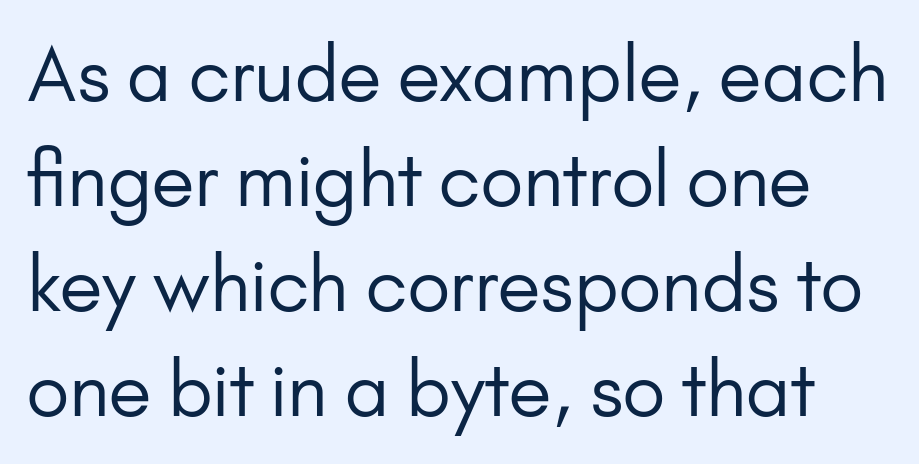
Q: Is the text bold? A: No.
Q: Is the text italic (slanted)? A: No, it is upright.
Q: Is the typeface a serif or a sans-serif typeface? A: Sans-serif.
Q: Is the text underlined? A: No.
Q: Is the spacing between letters normal or unusually wide? A: Normal.
Q: Is the spacing between lines tight, normal or loose? A: Normal.
Q: Width (condensed, normal, or wide)? A: Normal.
Q: Stroke contrast? A: Low.
Q: x-height? A: Small.
Q: Monospaced? A: No.
